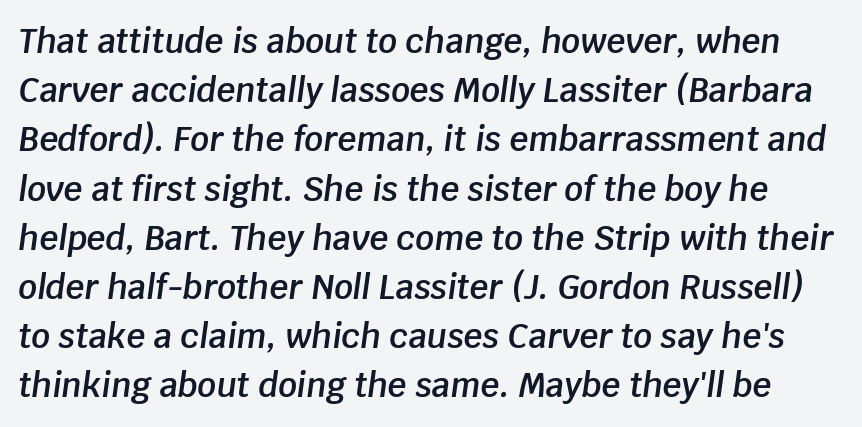
A typesetter would call this leading conventional body-copy spacing. How heavy is the stroke? Medium-heavy — a semibold, shy of bold. Note the varied advance widths — an 'i' is clearly narrower than an 'm'. Descenders are the only things crossing below the line. The face used here is rendered with its standard letterfit.
